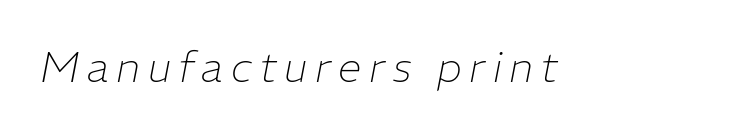
The string is rendered with underlining switched off. The face looks like a standard text weight, possibly lighter. Here the designer chose a conventional face with non-uniform glyph widths. The specimen reads as italic at a glance.
